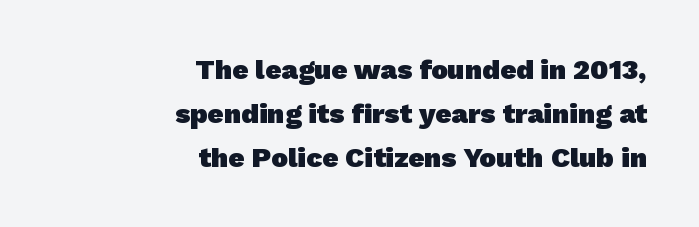
You could not count columns in this text — the font is proportionally spaced. No word sits above an underline. The leading is moderate, giving the passage an even texture. This rendering employs a face without finishing strokes, i.e., a sans-serif. Line ends are locked; line starts wander.
